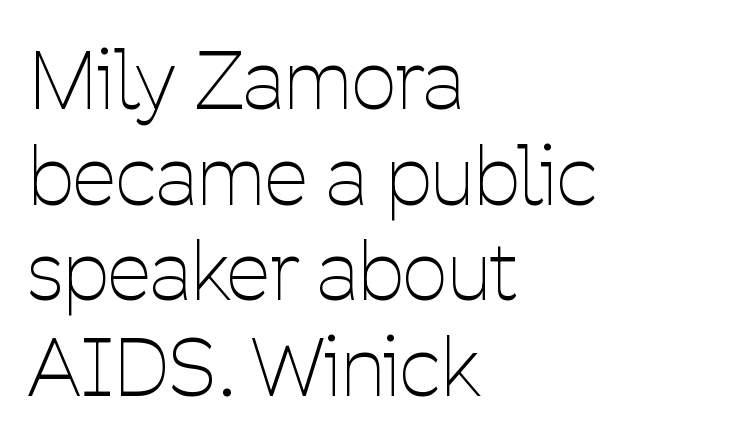
This sample uses a sans-serif face. You can tell it's not italic because the verticals are truly vertical. Lines of text with bare space underneath. The passage shown is not bold in any degree. The ragged edge is on the right, which tells us the setting is flush left.
